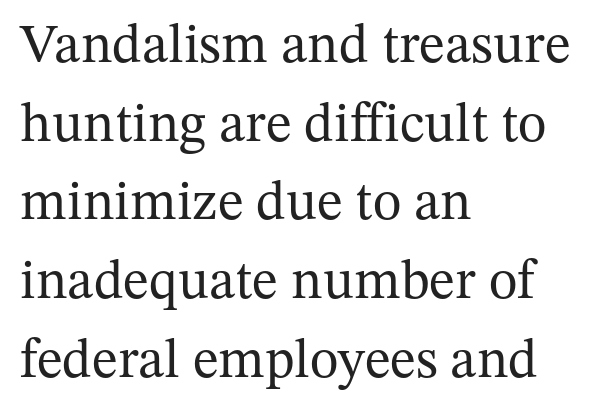
{"serif": "yes", "italic": "no", "bold": "no", "weight": "regular", "width": "normal", "stroke_contrast": "medium", "x_height": "medium", "monospaced": "no", "underline": "no", "align": "left", "line_spacing": "normal", "line_spacing_ratio": 1.43, "letter_spacing": "normal", "letter_spacing_em": 0.0, "glyph_px": 55}
